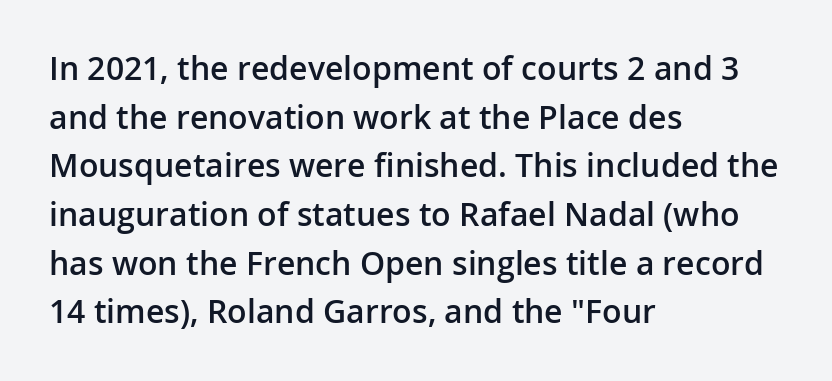
These words are printed semibold, heavier than regular yet not bold. The lettering stays uniformly vertical, giving the passage a roman look. Honestly, the row spacing looks completely unremarkable. Is this a fixed-width face? No — the glyphs have proportional, varying widths. Nothing unusual about the tracking: characters are spaced as the font intends. Check under the words: just untouched page.
